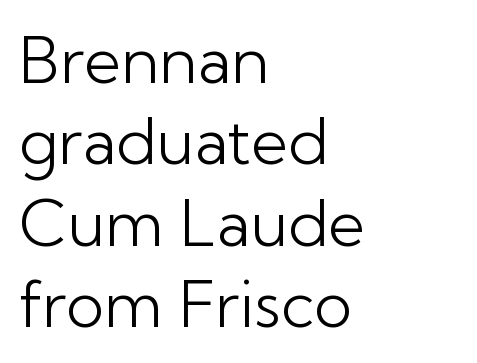
The image shows 64 px light sans-serif type, upright; set left-aligned, normal line spacing (1.27x), normal letter spacing, not underlined; low stroke contrast and a medium x-height.
